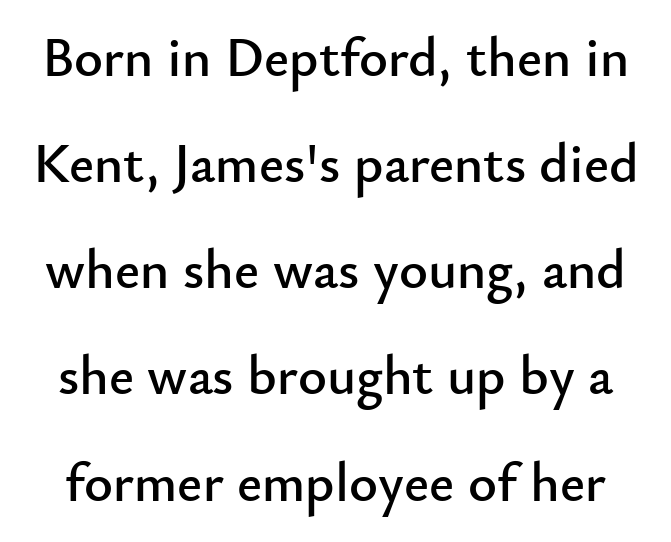
Only glyphs here, with clear space below each row. This is sans-serif lettering, the kind often seen on screens and signage. Vertical strokes here are truly vertical. Look at the tracking — it's just the regular setting, nothing added. Widely set lines give the paragraph a tall, airy silhouette. This sample has the flowing, uneven cadence of proportional lettering.
